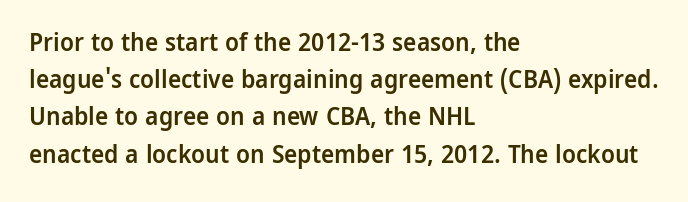
Normally led — the rows are evenly, conventionally spaced. Strokes here are thickened, but only to semibold level. Tracking value appears to be zero — textbook default spacing. A roman cut, with each character standing at attention. Teacher's note: observe the even left margin — that is flush-left alignment.
